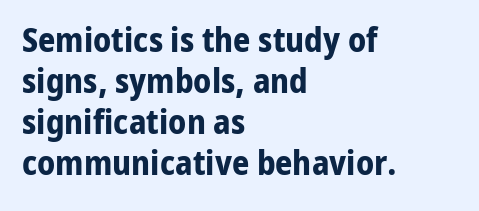
{"serif": "no", "italic": "no", "bold": "yes", "weight": "bold", "width": "normal", "stroke_contrast": "low", "x_height": "medium", "monospaced": "no", "underline": "no", "align": "left", "line_spacing_ratio": 1.21, "letter_spacing": "normal", "letter_spacing_em": 0.0, "glyph_px": 34}
